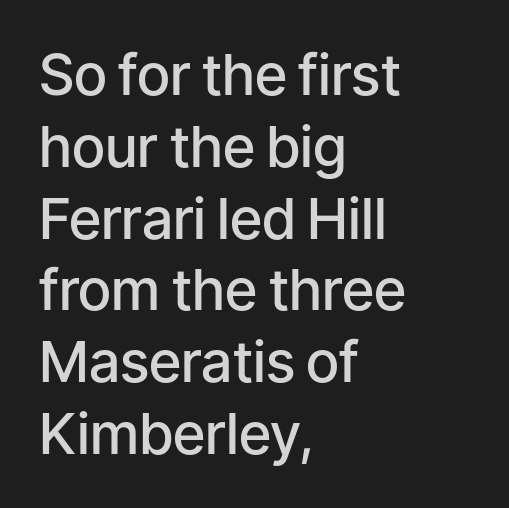
Q: Is the text bold? A: Semi-bold.
Q: Is the text italic (slanted)? A: No, it is upright.
Q: Is the typeface a serif or a sans-serif typeface? A: Sans-serif.
Q: Is the text underlined? A: No.
Q: How is the paragraph aligned? A: Left-aligned.
Q: Is the spacing between letters normal or unusually wide? A: Normal.
Q: Is the spacing between lines tight, normal or loose? A: Normal.
Q: Width (condensed, normal, or wide)? A: Normal.
Q: Stroke contrast? A: Low.
Q: x-height? A: Medium.
Q: Monospaced? A: No.
